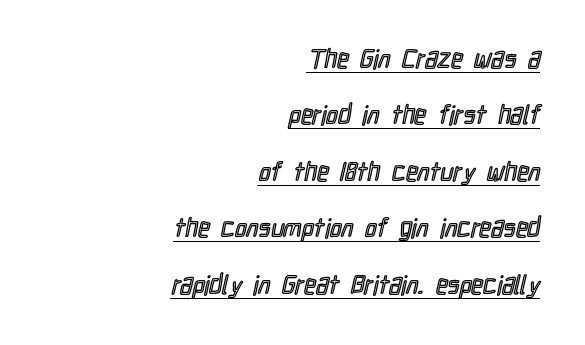
Q: Is the text italic (slanted)? A: Yes.
Q: Is the text underlined? A: Yes.
Q: How is the paragraph aligned? A: Right-aligned.
Q: Is the spacing between letters normal or unusually wide? A: Normal.
Q: Is the spacing between lines tight, normal or loose? A: Loose.
